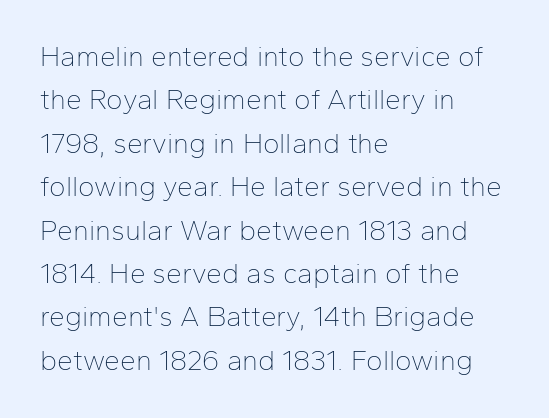
The cut favours lightness, reaching ordinary text weight at its darkest. Horizontal alignment here is leftward, the default for most running prose. Classification — sans serif. Baseline-to-baseline distance is the conventional proportion of letter height. Character widths vary here, with narrow letters taking less room than wide ones. The typography opts for an upright posture over an oblique one.
